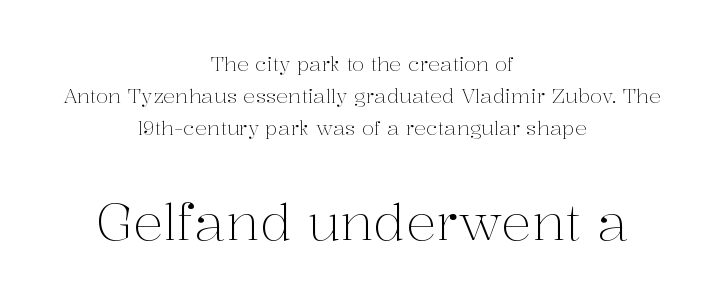
The image shows 51 px light serif type, upright; set centered, normal line spacing (1.59x), normal letter spacing, not underlined; the second (bottom) block is 2.55x larger; medium stroke contrast and a medium x-height.
